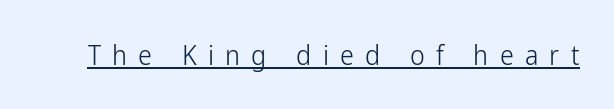
The image shows 28 px light, condensed sans-serif type, upright; set unusually wide letter spacing (+0.4 em), underlined; low stroke contrast and a medium x-height.
